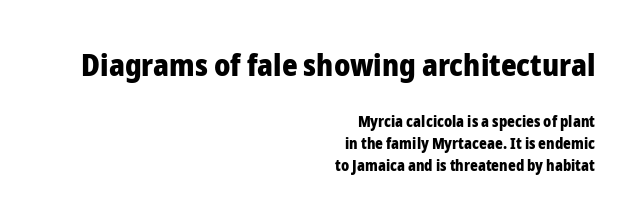
A sans-serif font was chosen for this passage. Whoever set this made the first block the dominant, larger element. Words appear dense and cohesive because spacing is normal. Descenders are the only things crossing below the line.
